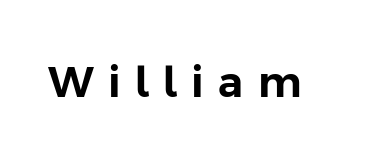
Q: Is the text italic (slanted)? A: No, it is upright.
Q: Is the typeface a serif or a sans-serif typeface? A: Sans-serif.
Q: Is the text underlined? A: No.
Q: Is the spacing between letters normal or unusually wide? A: Unusually wide.
Q: Width (condensed, normal, or wide)? A: Normal.
Q: Stroke contrast? A: Low.
Q: x-height? A: Medium.
Q: Monospaced? A: No.
